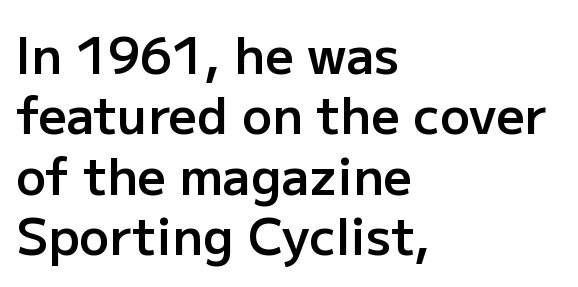
Q: Is the text bold? A: Semi-bold.
Q: Is the text italic (slanted)? A: No, it is upright.
Q: Is the typeface a serif or a sans-serif typeface? A: Sans-serif.
Q: Is the text underlined? A: No.
Q: How is the paragraph aligned? A: Left-aligned.
Q: Is the spacing between letters normal or unusually wide? A: Normal.
Q: Width (condensed, normal, or wide)? A: Normal.
Q: Stroke contrast? A: Low.
Q: x-height? A: Medium.
Q: Monospaced? A: No.
